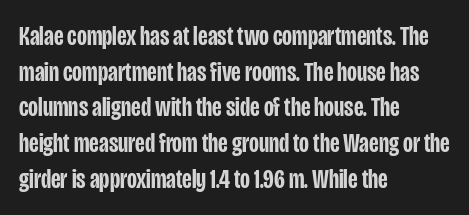
The image shows 27 px text type, upright; set left-aligned, normal line spacing (1.32x), normal letter spacing, not underlined.
